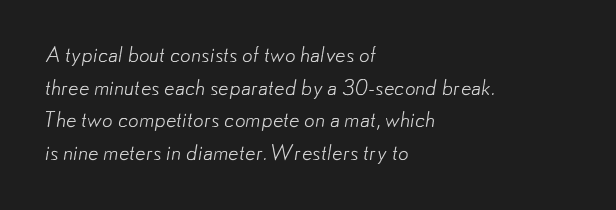
{"bold": "no", "underline": "no", "align": "left", "line_spacing": "normal", "line_spacing_ratio": 1.55, "letter_spacing": "normal", "letter_spacing_em": 0.0, "glyph_px": 21}
